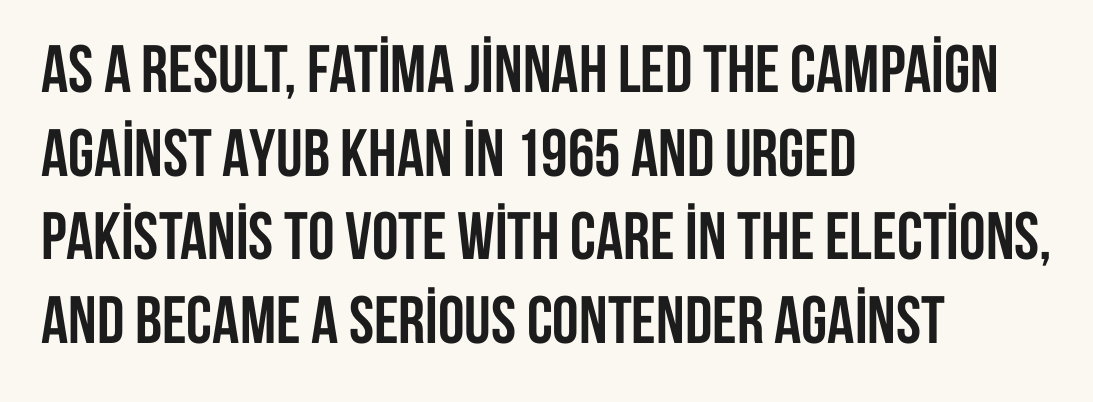
The image shows 67 px semibold, condensed sans-serif type, upright; set left-aligned, normal line spacing (1.25x), normal letter spacing, not underlined; low stroke contrast and a large x-height.
